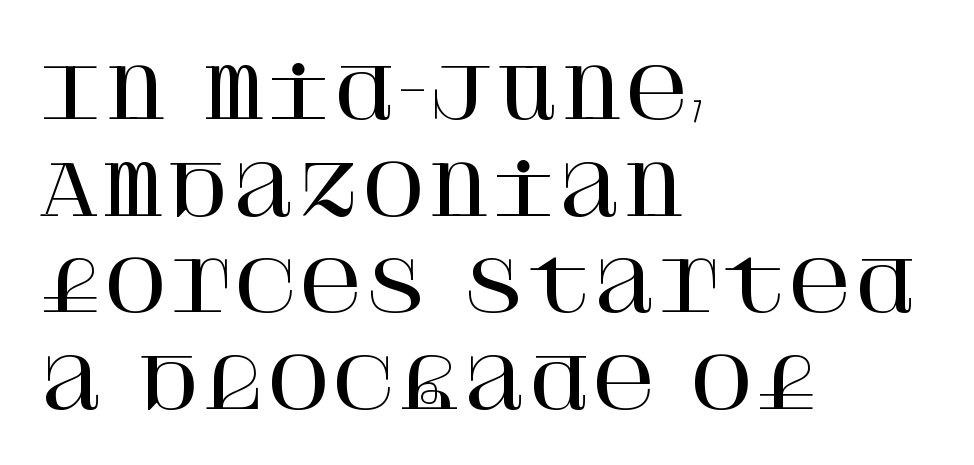
Q: Is the text italic (slanted)? A: No, it is upright.
Q: Is the typeface a serif or a sans-serif typeface? A: Serif.
Q: Is the text underlined? A: No.
Q: How is the paragraph aligned? A: Left-aligned.
Q: Is the spacing between letters normal or unusually wide? A: Normal.
Q: Is the spacing between lines tight, normal or loose? A: Normal.
Q: Width (condensed, normal, or wide)? A: Normal.
Q: Stroke contrast? A: High.
Q: x-height? A: Large.
